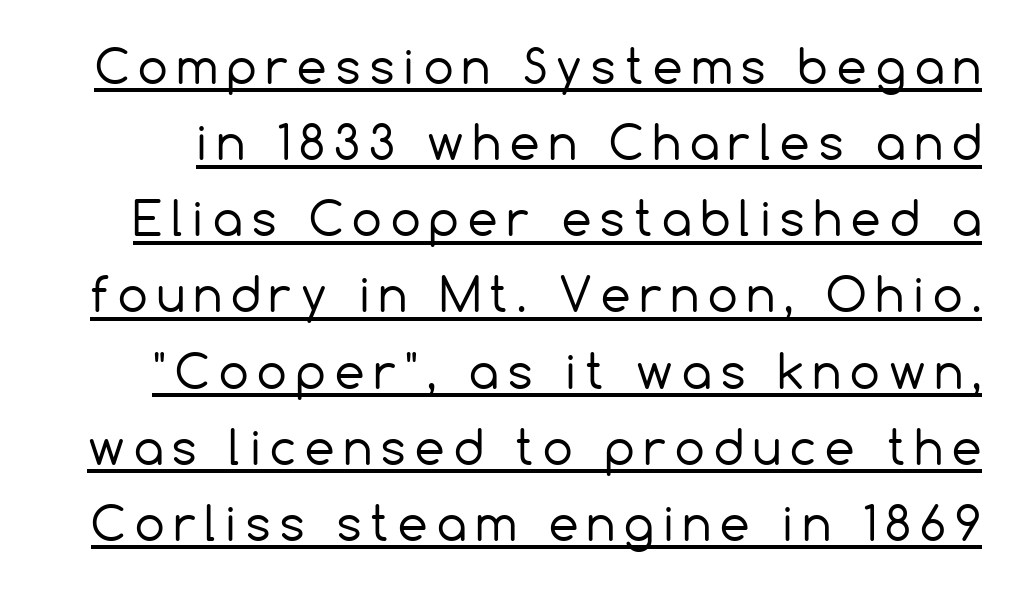
The image shows 47 px regular-weight sans-serif type, upright; set normal line spacing (1.62x), unusually wide letter spacing (+0.2 em), underlined; low stroke contrast and a medium x-height.
